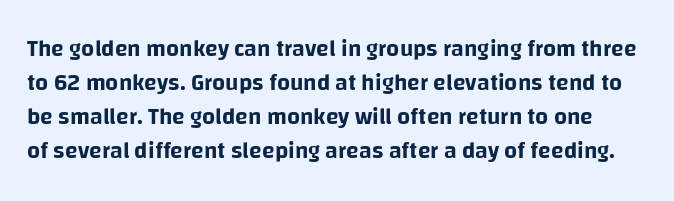
Q: Is the text italic (slanted)? A: No, it is upright.
Q: Is the text underlined? A: No.
Q: Is the spacing between letters normal or unusually wide? A: Normal.
Q: Is the spacing between lines tight, normal or loose? A: Normal.
